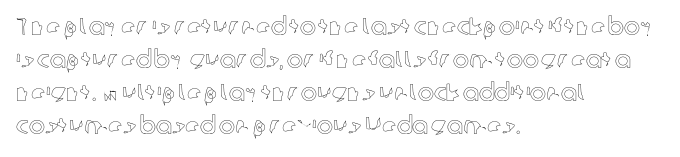
The image shows 24 px text type, upright; set left-aligned, normal line spacing (1.38x), normal letter spacing, not underlined.
